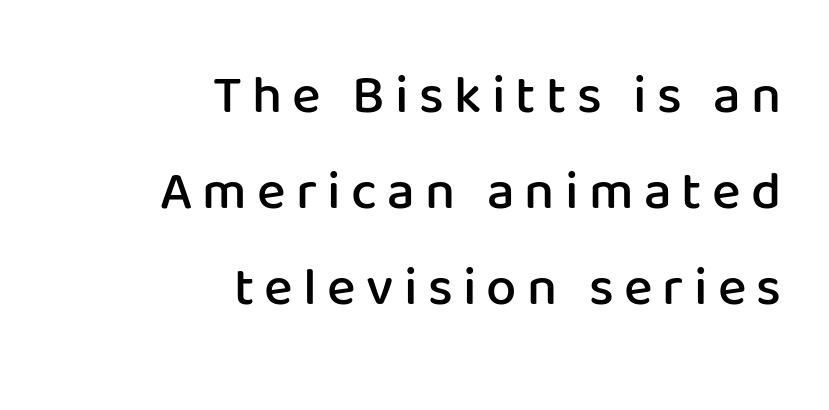
Quick note: underline off. Posture: straight, roman, zero tilt. This rendering uses right alignment, leaving the left contour irregular. The text was rendered using a sans face with plain stroke endings. Each letter keeps its own natural width here, so spacing adapts to shape. Typesetter's note: demi weight, one step under bold.
